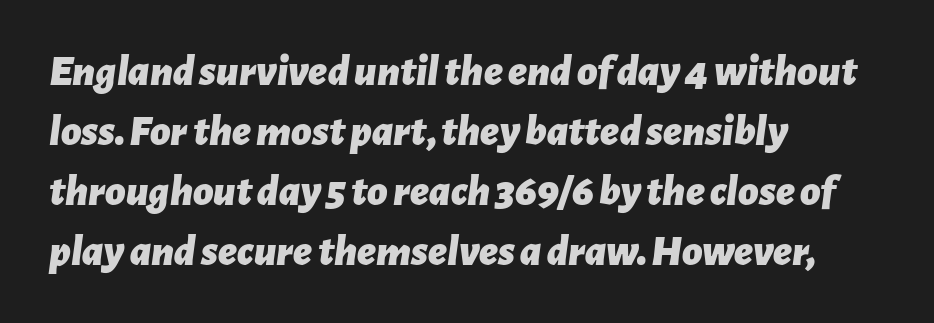
The image shows 44 px bold type, italic (leaning right); set left-aligned, normal line spacing (1.36x), normal letter spacing, not underlined; low stroke contrast and a medium x-height.
